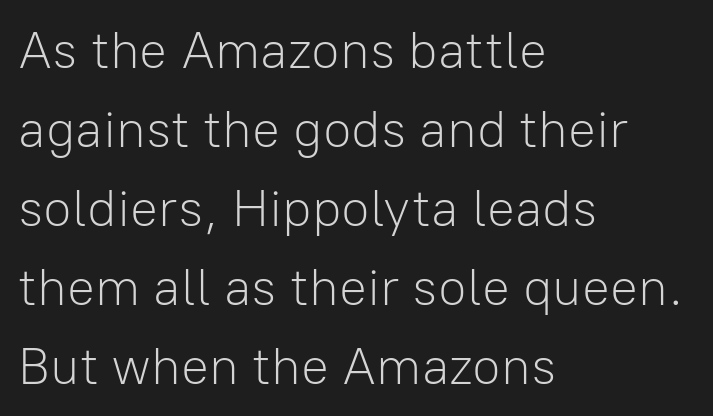
The image shows 52 px light sans-serif type, upright; set left-aligned, normal line spacing (1.52x), normal letter spacing, not underlined; low stroke contrast and a medium x-height.
